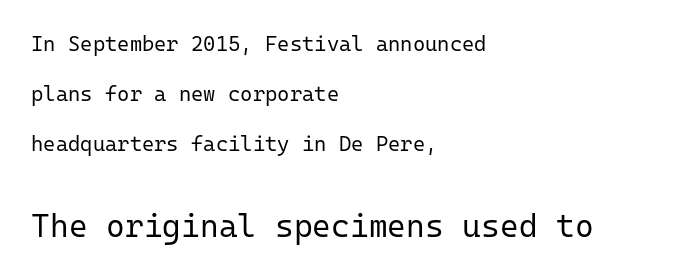
{"serif": "no", "italic": "no", "bold": "no", "weight": "regular", "width": "normal", "stroke_contrast": "low", "x_height": "medium", "monospaced": "yes", "underline": "no", "align": "left", "line_spacing": "loose", "line_spacing_ratio": 2.39, "letter_spacing": "normal", "letter_spacing_em": 0.0, "larger_block": "second", "size_ratio": 1.52, "glyph_px": 32}
